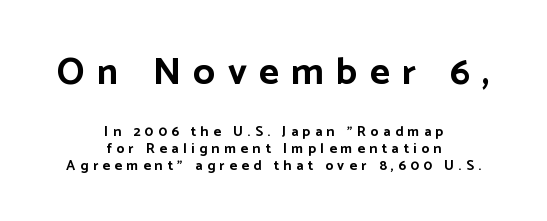
The image shows 38 px bold sans-serif type, upright; set centered, line spacing 1.24x, unusually wide letter spacing (+0.33 em), not underlined; the first (top) block is 2.71x larger; low stroke contrast and a medium x-height.
